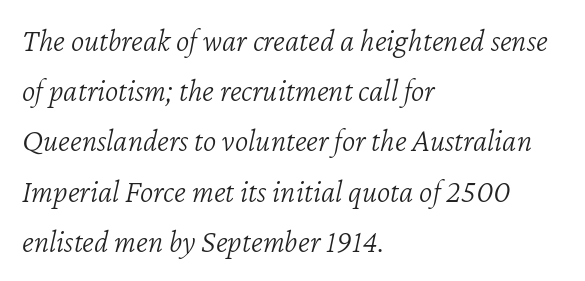
Q: Is the text bold? A: No.
Q: Is the text italic (slanted)? A: Yes, it leans right by about 12 degrees.
Q: Is the text underlined? A: No.
Q: How is the paragraph aligned? A: Left-aligned.
Q: Is the spacing between letters normal or unusually wide? A: Normal.
Q: Is the spacing between lines tight, normal or loose? A: Normal.
Q: Width (condensed, normal, or wide)? A: Normal.
Q: Stroke contrast? A: Low.
Q: x-height? A: Medium.
Q: Monospaced? A: No.
